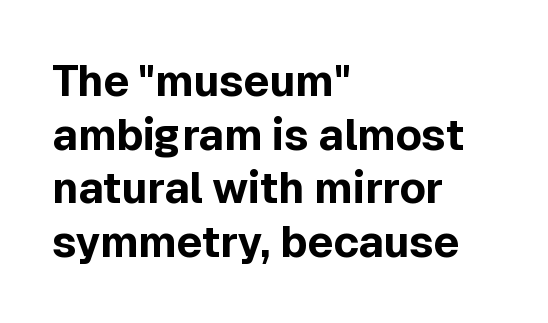
The rendering shows plain stroke endings on the letterforms — a sans-serif design. Emphasis by weight is at full strength: bold. Where is the straight margin? On the left. Quick note: underline off. The space between consecutive lines is moderate.
